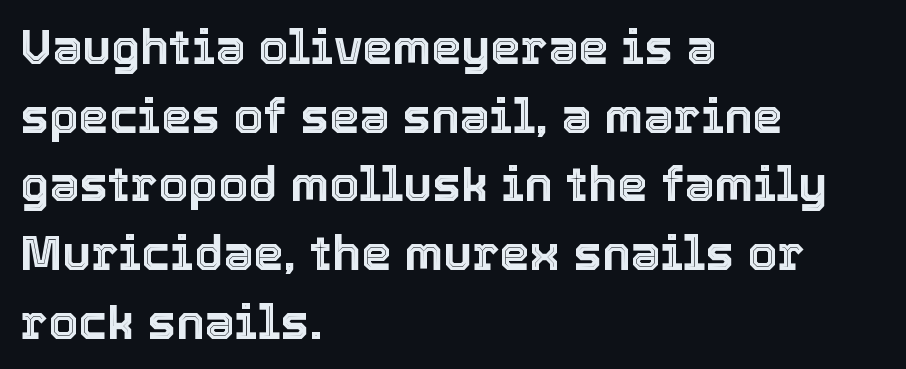
If you drew a line through each stem, it would be perfectly vertical. Think of a printed novel: that variable character pitch is what you see here. Honestly, the letter spacing is just normal — you wouldn't notice it. Decoration check: the copy has no underline. Leading matches the norm, producing a regular column.
